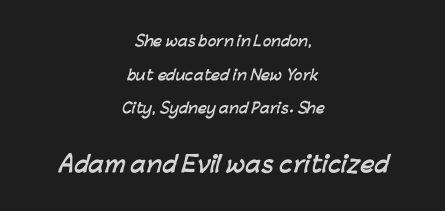
Q: Is the text bold? A: Yes.
Q: Is the text underlined? A: No.
Q: How is the paragraph aligned? A: Centered.
Q: Is the spacing between letters normal or unusually wide? A: Normal.
Q: Is the spacing between lines tight, normal or loose? A: Loose.
Q: Which block of text is set in a larger size, the first (top) or the second (bottom)? A: The second (bottom) one.
